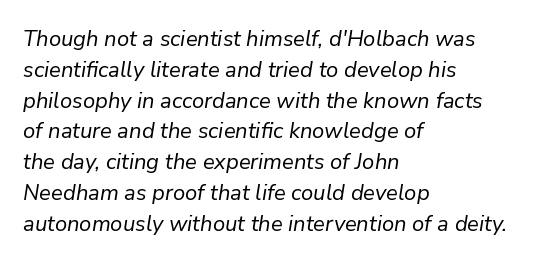
Q: Is the text bold? A: No.
Q: Is the text italic (slanted)? A: Yes, it leans right by about 9 degrees.
Q: Is the text underlined? A: No.
Q: How is the paragraph aligned? A: Left-aligned.
Q: Is the spacing between letters normal or unusually wide? A: Normal.
Q: Is the spacing between lines tight, normal or loose? A: Normal.
